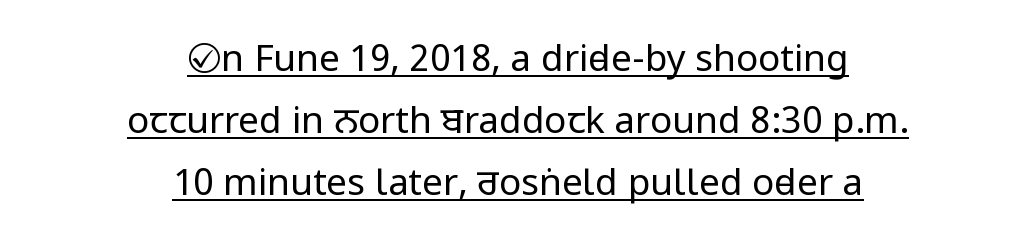
{"serif": "no", "italic": "no", "bold": "no", "weight": "regular", "width": "condensed", "stroke_contrast": "low", "x_height": "large", "monospaced": "no", "underline": "yes", "align": "center", "line_spacing": "normal", "line_spacing_ratio": 1.68, "letter_spacing": "normal", "letter_spacing_em": 0.0, "glyph_px": 37}
